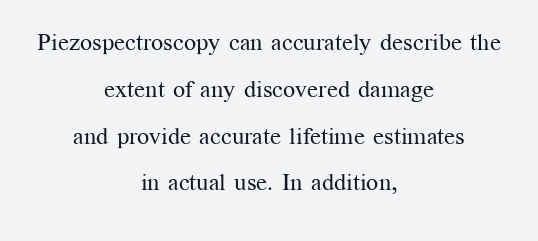
No word sits above an underline. One-word summary of the alignment: center. The strokes are not fattened; the text isn't bold. Horizontal bands of white between lines are thick stripes. The axis of the letterforms is exactly vertical.
